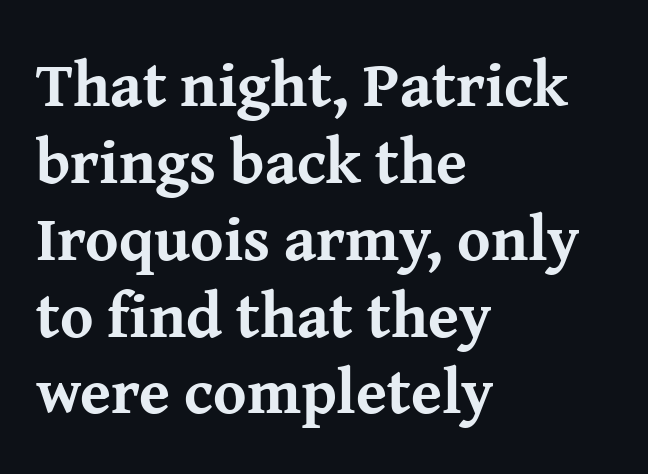
The image shows 63 px bold serif type, upright; set left-aligned, line spacing 1.22x, normal letter spacing, not underlined; medium stroke contrast and a medium x-height.
